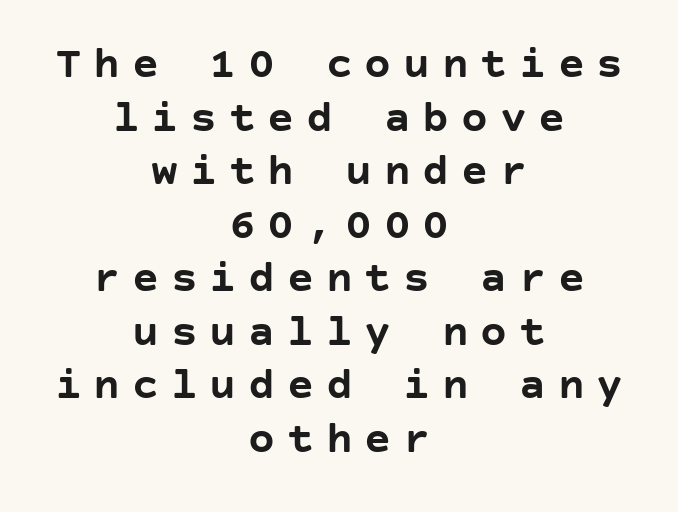
What stands out about the letter spacing? Its width — letters are far apart. In CSS terms this would be text-align: center. The sample has been set heavy, in full bold. You can tell from the bare stems that sans-serif type was used. Quick note: underline off. When letters stand straight like this, we call the style roman or upright.
